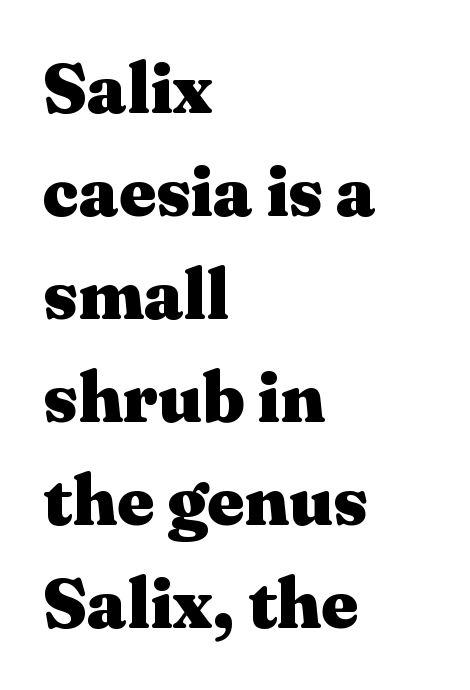
The image shows 71 px heavy, wide serif type, upright; set left-aligned, normal line spacing (1.45x), normal letter spacing, not underlined; medium stroke contrast and a medium x-height.
